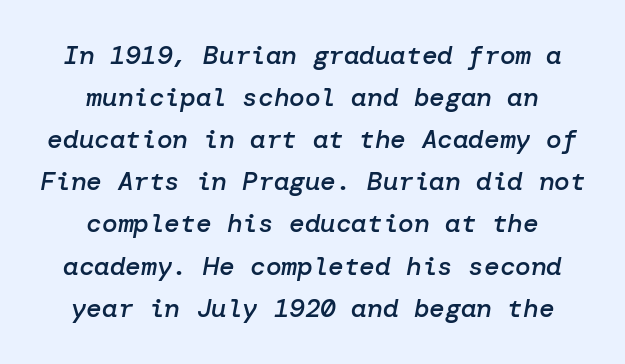
Q: Is the text bold? A: Semi-bold.
Q: Is the text italic (slanted)? A: Yes, it leans right by about 10 degrees.
Q: Is the text underlined? A: No.
Q: How is the paragraph aligned? A: Centered.
Q: Is the spacing between letters normal or unusually wide? A: Normal.
Q: Is the spacing between lines tight, normal or loose? A: Normal.
